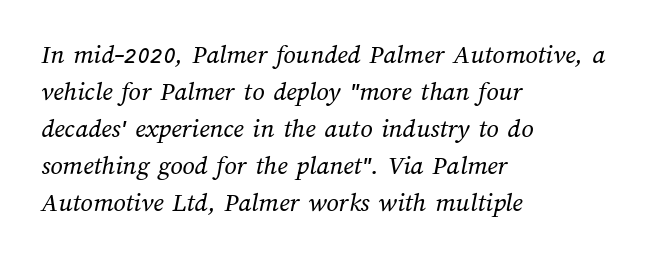
{"bold": "no", "underline": "no", "align": "left", "line_spacing": "normal", "line_spacing_ratio": 1.37, "letter_spacing": "normal", "letter_spacing_em": 0.0, "glyph_px": 27}
